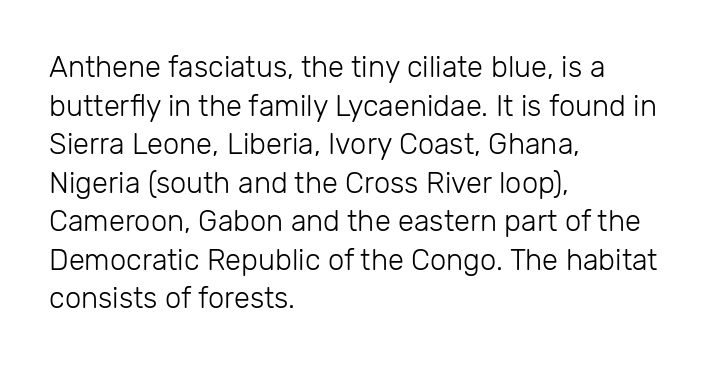
Leading matches the norm, producing a regular column. No chunkiness to these letters — they're not bold. Style check: upright. The rendering uses natural spacing where letterforms have individual widths.
